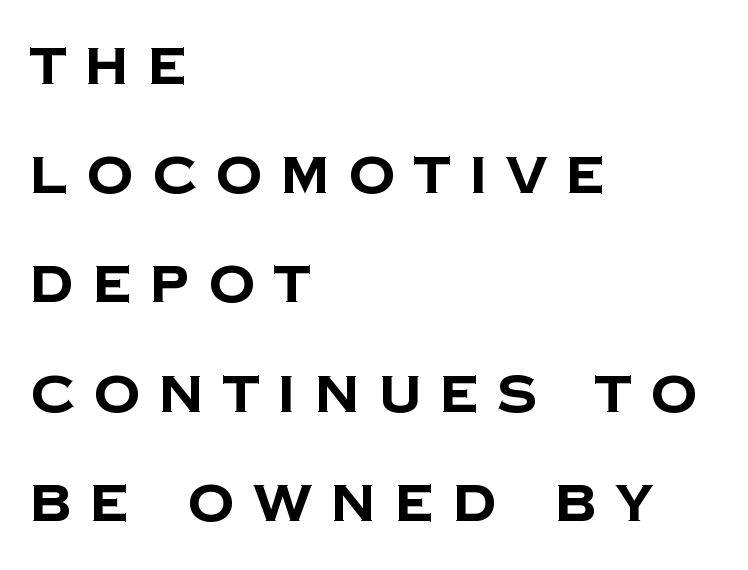
Q: Is the text bold? A: Yes.
Q: Is the typeface a serif or a sans-serif typeface? A: Sans-serif.
Q: Is the text underlined? A: No.
Q: How is the paragraph aligned? A: Left-aligned.
Q: Is the spacing between letters normal or unusually wide? A: Unusually wide.
Q: Is the spacing between lines tight, normal or loose? A: Loose.
Q: Width (condensed, normal, or wide)? A: Normal.
Q: Stroke contrast? A: Low.
Q: x-height? A: Large.
Q: Monospaced? A: No.
